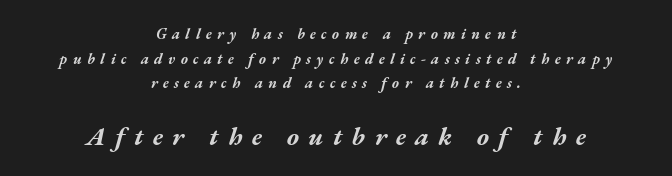
The image shows 26 px bold type, italic (leaning right); set centered, normal line spacing (1.64x), unusually wide letter spacing (+0.36 em), not underlined; the second (bottom) block is 1.73x larger.
